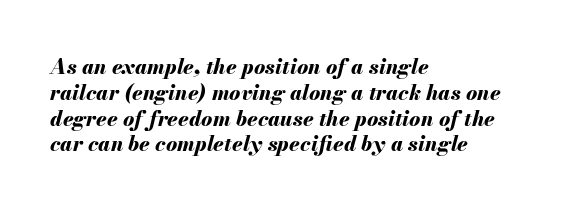
The image shows 21 px bold type, italic (leaning right); set left-aligned, line spacing 1.23x, normal letter spacing, not underlined.
